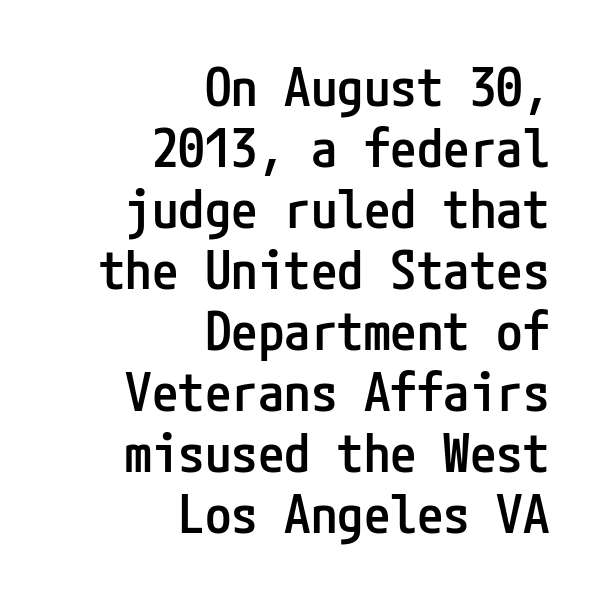
Q: Is the text bold? A: Semi-bold.
Q: Is the text italic (slanted)? A: No, it is upright.
Q: Is the typeface a serif or a sans-serif typeface? A: Sans-serif.
Q: Is the text underlined? A: No.
Q: How is the paragraph aligned? A: Right-aligned.
Q: Is the spacing between letters normal or unusually wide? A: Normal.
Q: Is the spacing between lines tight, normal or loose? A: Tight.
Q: Width (condensed, normal, or wide)? A: Condensed.
Q: Stroke contrast? A: Low.
Q: x-height? A: Medium.
